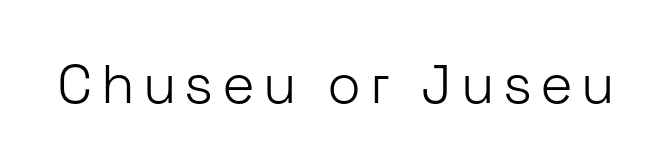
Q: Is the text bold? A: No.
Q: Is the text italic (slanted)? A: No, it is upright.
Q: Is the typeface a serif or a sans-serif typeface? A: Sans-serif.
Q: Is the text underlined? A: No.
Q: Width (condensed, normal, or wide)? A: Normal.
Q: Stroke contrast? A: Low.
Q: x-height? A: Medium.
Q: Monospaced? A: No.
